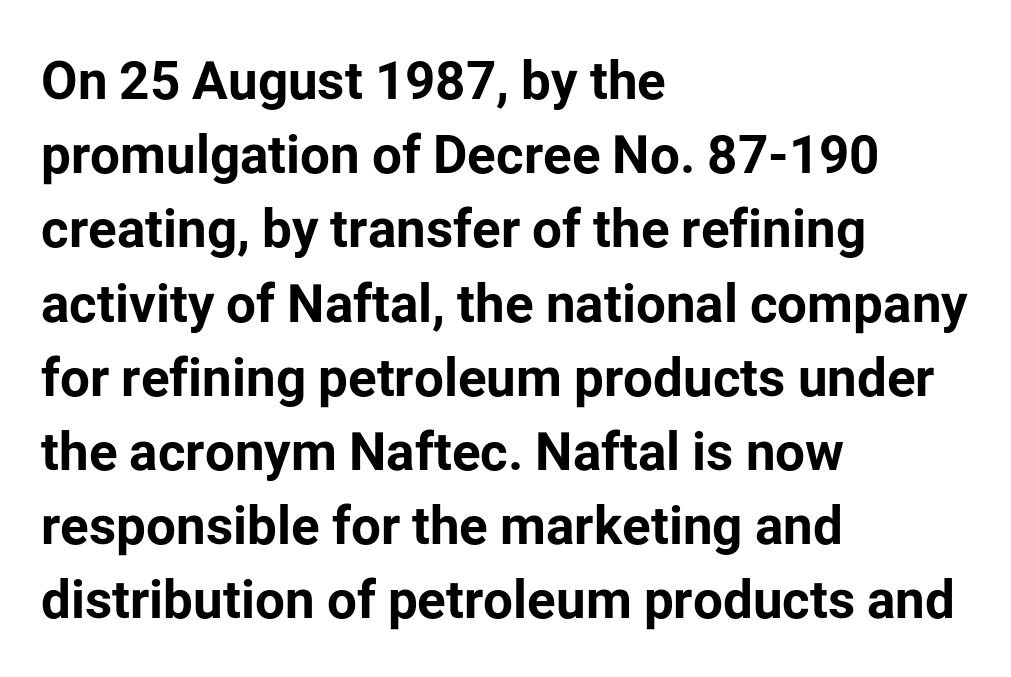
The face used here is rendered with its standard letterfit. Underline: absent. In terms of leading, this rendering sits right in the middle. The rag falls on the right side of this text block.
